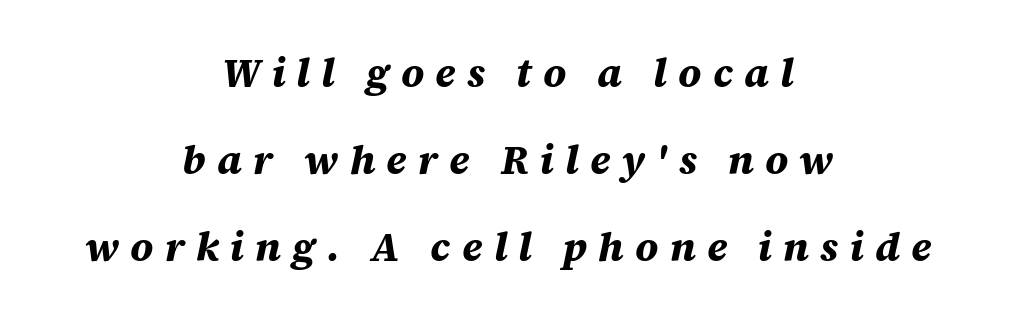
{"italic": "yes", "lean": "right", "slant_degrees": 12, "bold": "yes", "weight": "bold", "width": "normal", "stroke_contrast": "medium", "x_height": "large", "monospaced": "no", "underline": "no", "align": "center", "line_spacing": "loose", "line_spacing_ratio": 2.17, "letter_spacing": "wide", "letter_spacing_em": 0.28, "glyph_px": 40}
